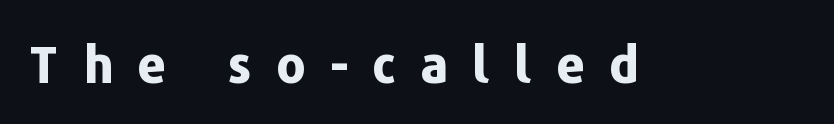
{"serif": "no", "italic": "no", "bold": "yes", "weight": "bold", "width": "normal", "stroke_contrast": "low", "x_height": "medium", "monospaced": "no", "underline": "no", "letter_spacing": "wide", "letter_spacing_em": 0.48, "glyph_px": 50}
